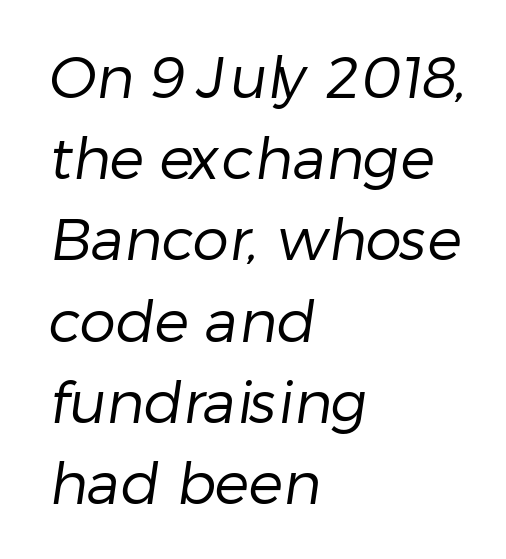
No heavy texture on the line: the type isn't bold. There is no visible air inserted between adjacent glyphs. Successive baselines arrive at the customary interval. Note the varied advance widths — an 'i' is clearly narrower than an 'm'. Casual observation: everything's shoved over to the left.
